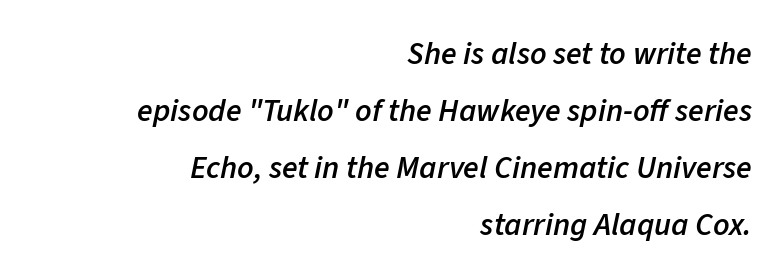
{"italic": "yes", "lean": "right", "slant_degrees": 11, "bold": "semi", "weight": "semibold", "width": "normal", "stroke_contrast": "low", "x_height": "medium", "monospaced": "no", "underline": "no", "align": "right", "line_spacing_ratio": 1.78, "letter_spacing": "normal", "letter_spacing_em": 0.0, "glyph_px": 32}
